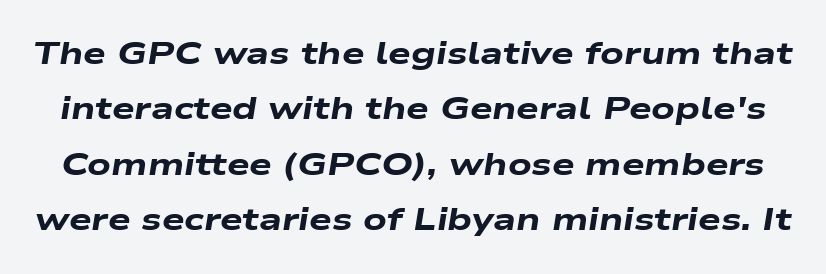
{"italic": "yes", "lean": "right", "slant_degrees": 9, "bold": "yes", "weight": "heavy", "width": "wide", "stroke_contrast": "low", "x_height": "medium", "monospaced": "no", "underline": "no", "line_spacing_ratio": 1.73, "letter_spacing": "normal", "letter_spacing_em": 0.0, "glyph_px": 32}
